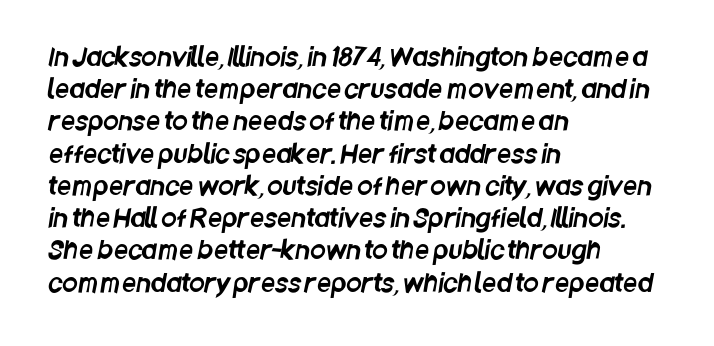
Q: Is the text underlined? A: No.
Q: How is the paragraph aligned? A: Left-aligned.
Q: Is the spacing between letters normal or unusually wide? A: Normal.
Q: Is the spacing between lines tight, normal or loose? A: Normal.
